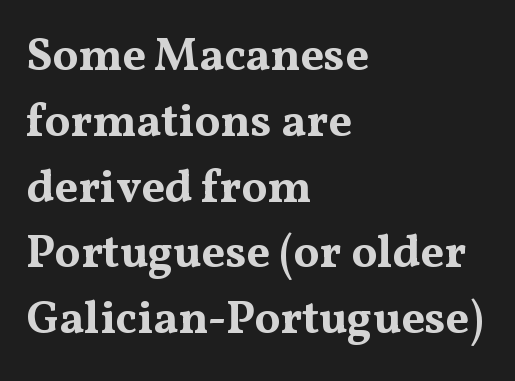
Q: Is the text bold? A: Yes.
Q: Is the text italic (slanted)? A: No, it is upright.
Q: Is the typeface a serif or a sans-serif typeface? A: Serif.
Q: Is the text underlined? A: No.
Q: How is the paragraph aligned? A: Left-aligned.
Q: Is the spacing between letters normal or unusually wide? A: Normal.
Q: Is the spacing between lines tight, normal or loose? A: Normal.
Q: Width (condensed, normal, or wide)? A: Wide.
Q: Stroke contrast? A: Medium.
Q: x-height? A: Medium.
Q: Monospaced? A: No.
